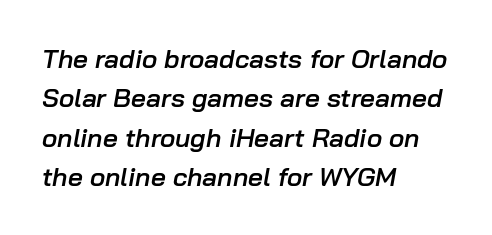
The image shows 26 px text type, italic (leaning right); set left-aligned, normal line spacing (1.51x), normal letter spacing, not underlined.
